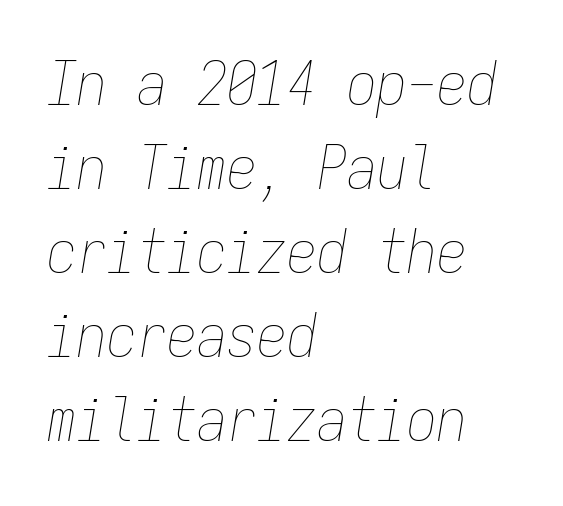
The image shows 60 px thin, condensed type, italic (leaning right), monospaced; set left-aligned, normal line spacing (1.4x), normal letter spacing, not underlined; low stroke contrast and a medium x-height.
